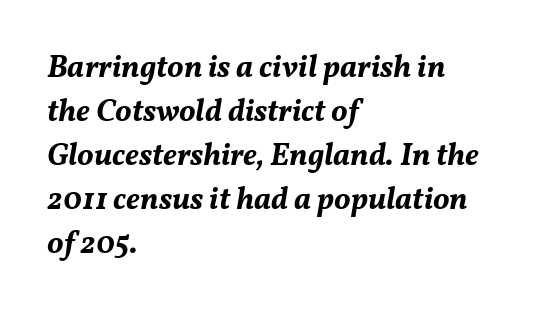
The image shows 31 px bold type, italic (leaning right); set left-aligned, normal line spacing (1.42x), normal letter spacing, not underlined; medium stroke contrast and a medium x-height.
